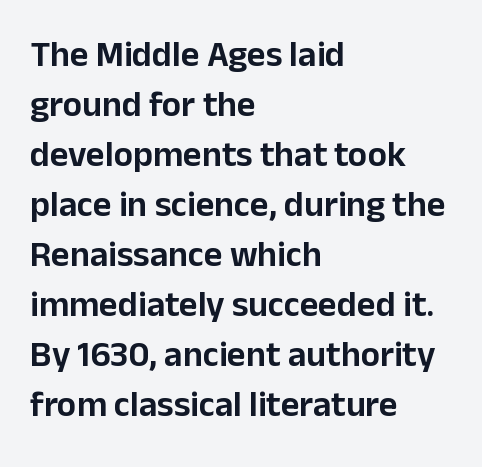
Honestly, the letter spacing is just normal — you wouldn't notice it. What kind of face is this? One without serifs — a sans. When letters stand straight like this, we call the style roman or upright. Rows of type keep a routine distance in the vertical direction.
